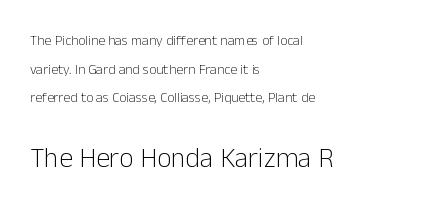
The image shows 28 px light sans-serif type, upright; set left-aligned, loose line spacing (2.05x), normal letter spacing, not underlined; the second (bottom) block is 2.0x larger; low stroke contrast and a medium x-height.
